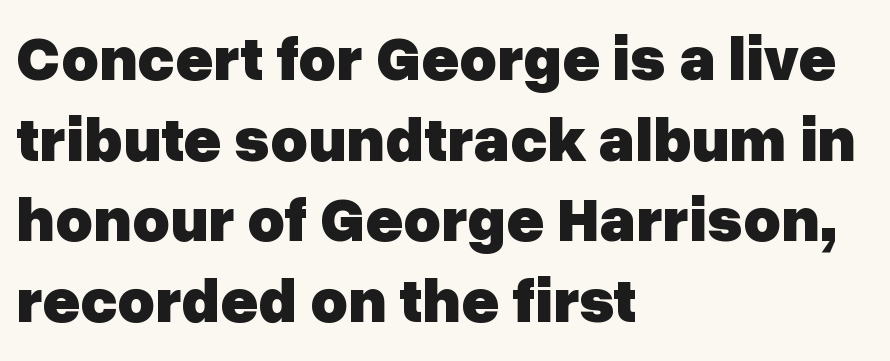
Posture: upright roman. Descenders are the only things crossing below the line. The face used here is proportionally spaced, like ordinary book or web type. Short and long lines alike share a common starting point at left.
